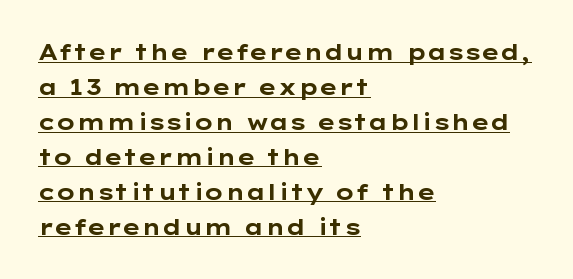
{"italic": "no", "bold": "yes", "underline": "yes", "align": "left", "line_spacing": "normal", "line_spacing_ratio": 1.59, "letter_spacing": "normal", "letter_spacing_em": 0.0, "glyph_px": 22}
